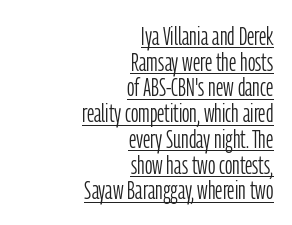
Q: Is the text bold? A: No.
Q: Is the text italic (slanted)? A: No, it is upright.
Q: Is the text underlined? A: Yes.
Q: How is the paragraph aligned? A: Right-aligned.
Q: Is the spacing between letters normal or unusually wide? A: Normal.
Q: Is the spacing between lines tight, normal or loose? A: Tight.
